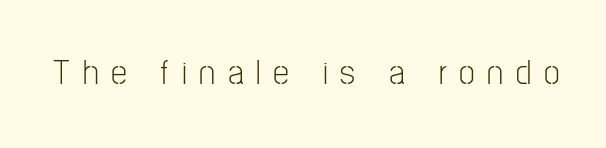
Stem width sits at or under what a default text font uses. Note the varied advance widths — an 'i' is clearly narrower than an 'm'. Do the letters lean? They stand straight. Font category for this specimen: sans-serif. The strip under each line holds only bare page.
